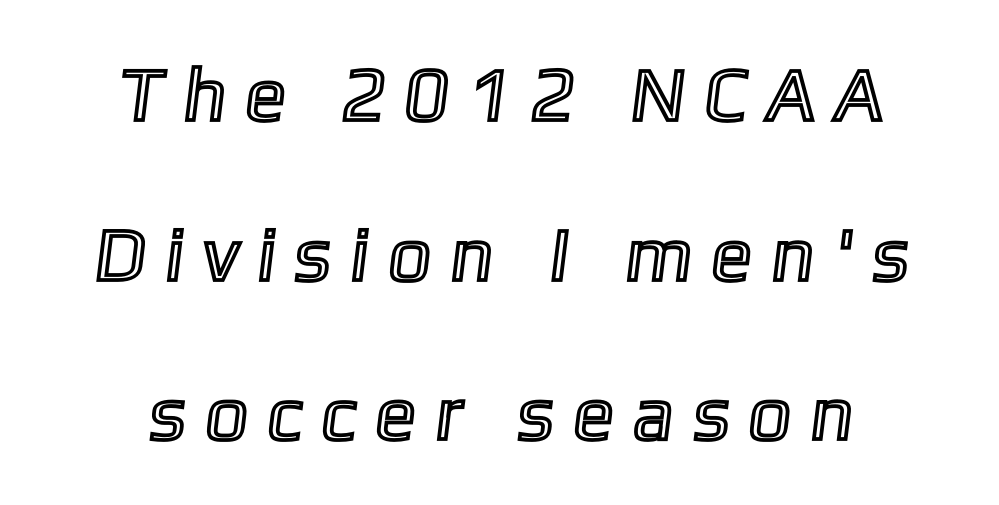
Honestly, the rows look like they've been pulled way apart. Each line is balanced around a shared central axis. Spacing verdict: proportional, widths tailored to each character. The string is rendered with underlining switched off.
